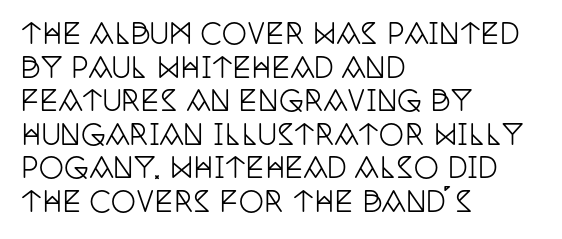
The lettering stays uniformly vertical, giving the passage a roman look. Does the copy run flush right? No — it runs flush left. Honestly, there is no underline to notice here at all. Honestly, the letter spacing is just normal — you wouldn't notice it. Letterform terminals end in serifs throughout the passage.
